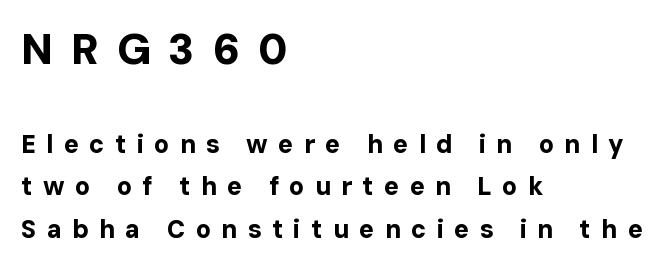
Q: Is the text bold? A: Yes.
Q: Is the text italic (slanted)? A: No, it is upright.
Q: Is the typeface a serif or a sans-serif typeface? A: Sans-serif.
Q: Is the text underlined? A: No.
Q: How is the paragraph aligned? A: Left-aligned.
Q: Is the spacing between letters normal or unusually wide? A: Unusually wide.
Q: Is the spacing between lines tight, normal or loose? A: Normal.
Q: Which block of text is set in a larger size, the first (top) or the second (bottom)? A: The first (top) one.
Q: Width (condensed, normal, or wide)? A: Normal.
Q: Stroke contrast? A: Low.
Q: x-height? A: Medium.
Q: Monospaced? A: No.
